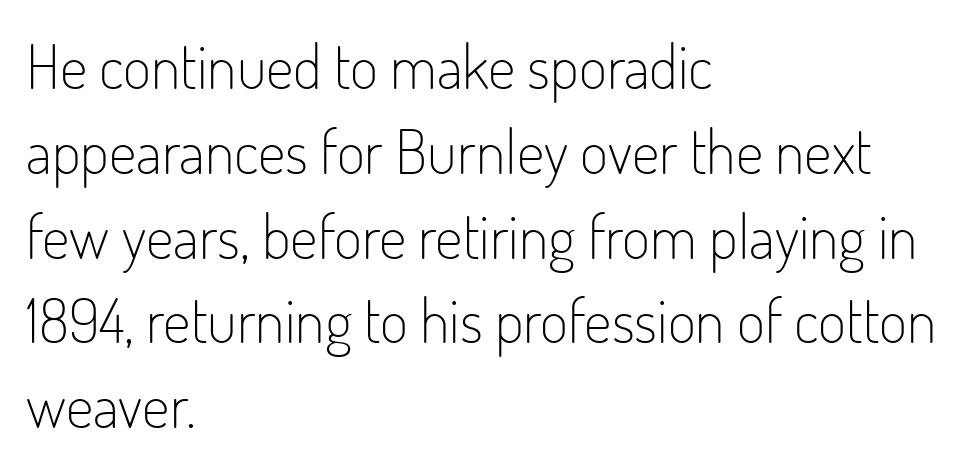
Typeset ragged right — the left edge is the straight one. Descenders are the only things crossing below the line. On a weight scale, this lands at 450 or below. Students, note that the glyphs here touch the page at normal intervals. Character widths vary here, with narrow letters taking less room than wide ones.
